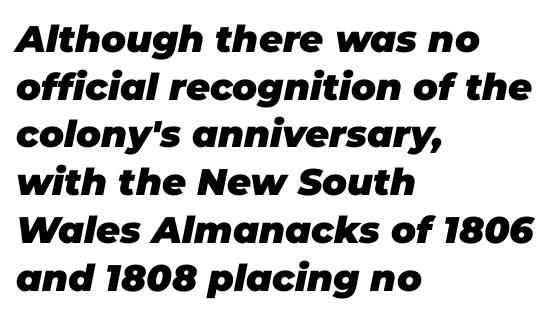
The image shows 37 px heavy type, italic (leaning right); set left-aligned, normal line spacing (1.29x), normal letter spacing, not underlined; low stroke contrast and a large x-height.
